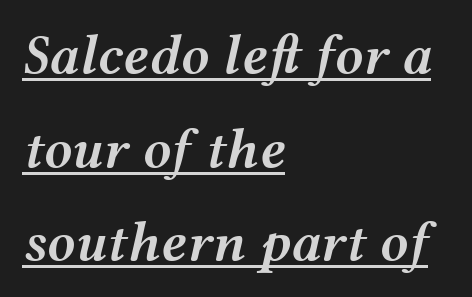
The passage shown is typed in a proportional face where columns would drift. These lines keep a tight, regular rhythm from letter to letter. The space between consecutive lines is moderate. Yep, that's italic — everything's leaning. Beneath each row of characters lies a ruled line. Left-aligned paragraph, ragged on the right.
